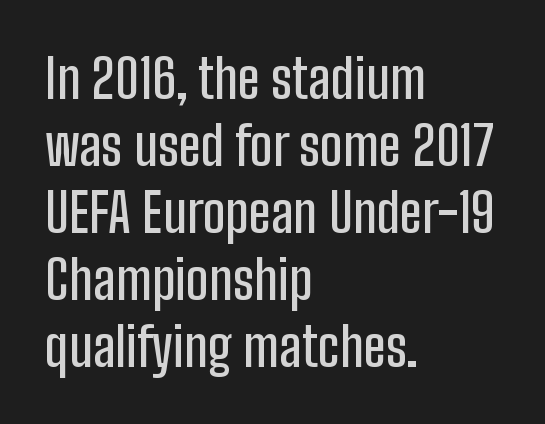
{"serif": "no", "italic": "no", "width": "condensed", "stroke_contrast": "low", "x_height": "medium", "monospaced": "no", "underline": "no", "align": "left", "line_spacing_ratio": 1.24, "letter_spacing": "normal", "letter_spacing_em": 0.0, "glyph_px": 54}
